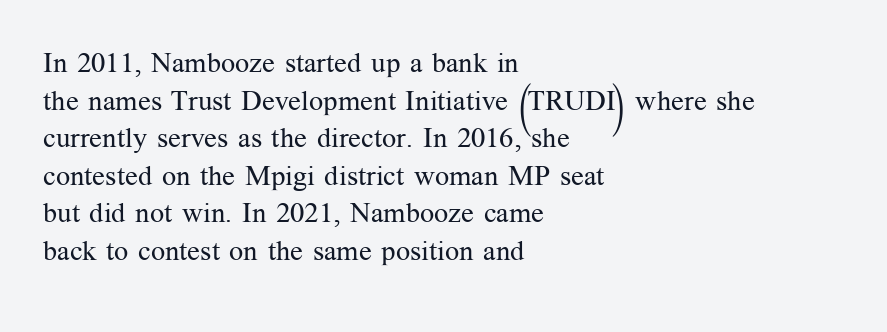
Q: Is the text bold? A: No.
Q: Is the text italic (slanted)? A: No, it is upright.
Q: Is the typeface a serif or a sans-serif typeface? A: Serif.
Q: Is the text underlined? A: No.
Q: How is the paragraph aligned? A: Left-aligned.
Q: Is the spacing between letters normal or unusually wide? A: Normal.
Q: Is the spacing between lines tight, normal or loose? A: Normal.
Q: Width (condensed, normal, or wide)? A: Normal.
Q: Stroke contrast? A: Medium.
Q: x-height? A: Medium.
Q: Monospaced? A: No.
